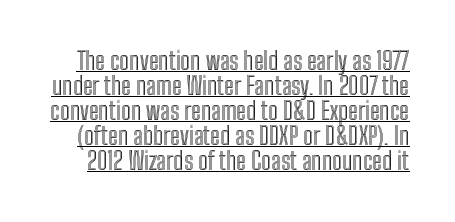
Tightly led — the rows are bunched. Style check: upright. The face used here is rendered with its standard letterfit. Looks like someone drew a line under every word here.
